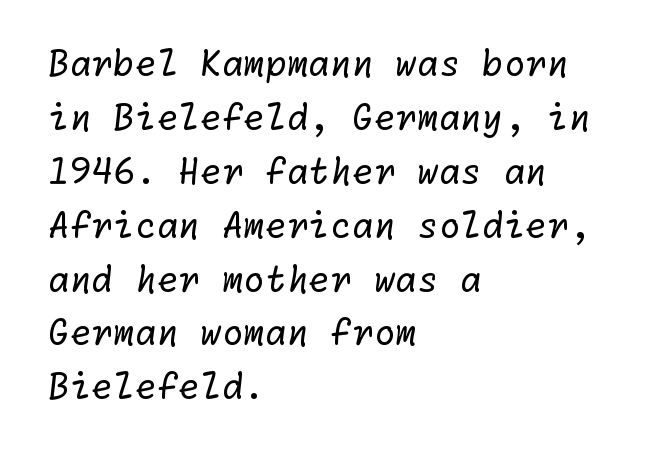
The specimen omits any rule beneath the text block's lines. Horizontal bands of white between lines are of average thickness. This is sans-serif lettering, the kind often seen on screens and signage. A classic flush-left, rag-right setting is used for this passage. Each stroke keeps to a modest, everyday thickness or less.
